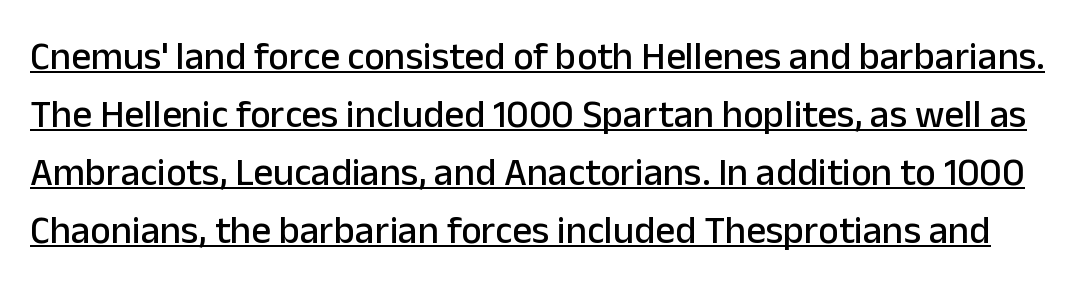
{"serif": "no", "italic": "no", "width": "normal", "stroke_contrast": "low", "x_height": "medium", "monospaced": "no", "underline": "yes", "line_spacing": "normal", "line_spacing_ratio": 1.49, "letter_spacing": "normal", "letter_spacing_em": 0.0, "glyph_px": 39}
